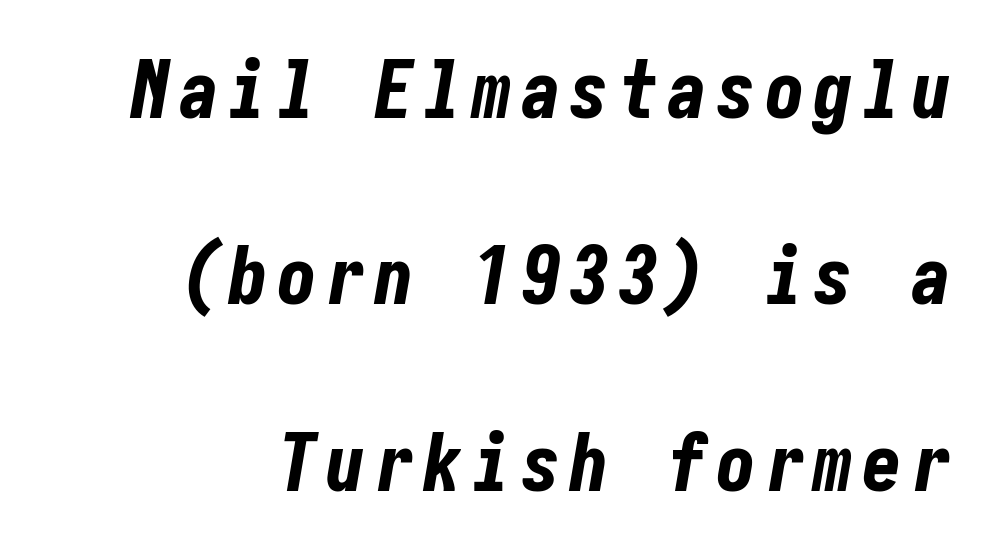
The image shows 80 px bold, condensed type, italic (leaning right); set right-aligned, loose line spacing (2.33x), not underlined; low stroke contrast and a medium x-height.
